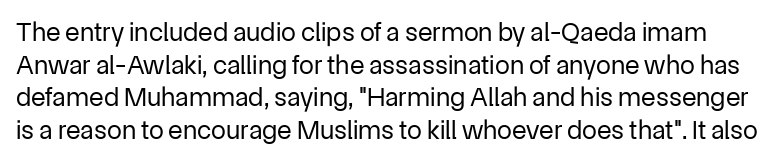
{"italic": "no", "bold": "no", "underline": "no", "line_spacing_ratio": 1.21, "letter_spacing": "normal", "letter_spacing_em": 0.0, "glyph_px": 27}
